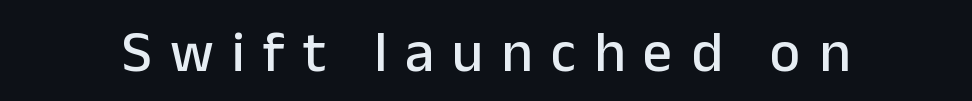
{"serif": "no", "italic": "no", "width": "normal", "stroke_contrast": "low", "x_height": "medium", "monospaced": "no", "underline": "no", "letter_spacing": "wide", "letter_spacing_em": 0.31, "glyph_px": 58}
